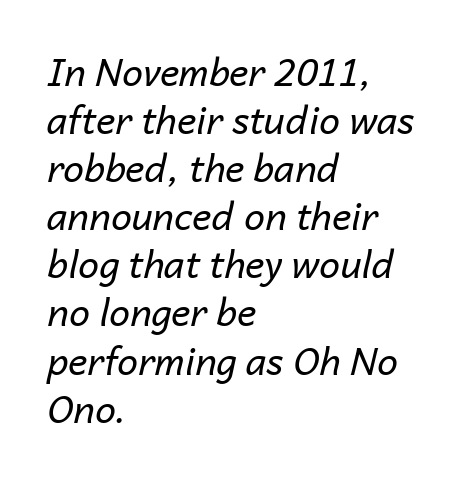
Whoever set this chose a conventional vertical rhythm. Is the block centered? No — it sits flush against the left margin. The face used here is proportionally spaced, like ordinary book or web type. Letter spacing: default. Summary of weight: not heavy and not bold.
